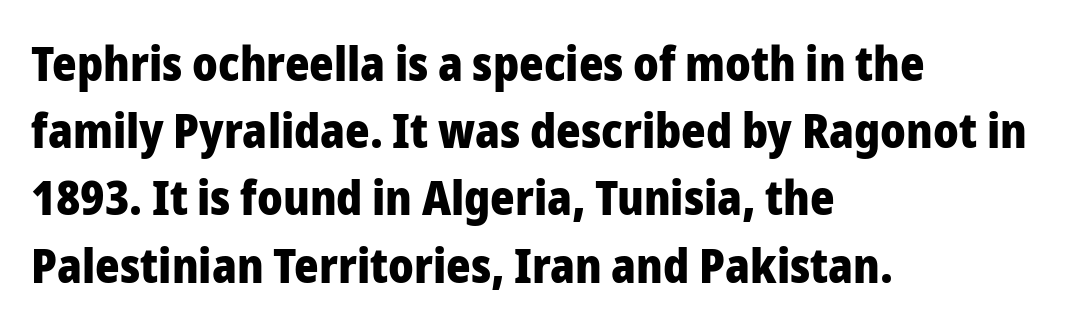
Q: Is the text bold? A: Yes.
Q: Is the text italic (slanted)? A: No, it is upright.
Q: Is the typeface a serif or a sans-serif typeface? A: Sans-serif.
Q: Is the text underlined? A: No.
Q: How is the paragraph aligned? A: Left-aligned.
Q: Is the spacing between letters normal or unusually wide? A: Normal.
Q: Is the spacing between lines tight, normal or loose? A: Normal.
Q: Width (condensed, normal, or wide)? A: Normal.
Q: Stroke contrast? A: Low.
Q: x-height? A: Medium.
Q: Monospaced? A: No.
